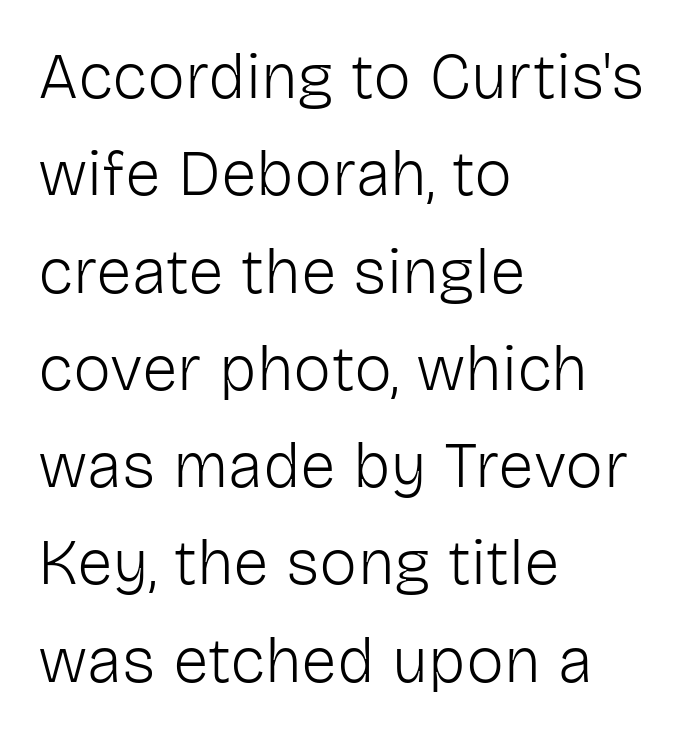
The image shows 64 px light sans-serif type, upright; set left-aligned, normal line spacing (1.52x), normal letter spacing, not underlined; low stroke contrast and a medium x-height.
